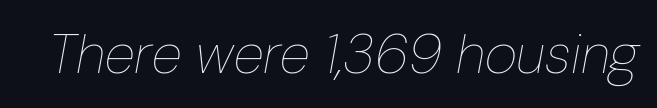
Q: Is the text bold? A: No.
Q: Is the text italic (slanted)? A: Yes, it leans right by about 10 degrees.
Q: Is the text underlined? A: No.
Q: Is the spacing between letters normal or unusually wide? A: Normal.
Q: Width (condensed, normal, or wide)? A: Condensed.
Q: Stroke contrast? A: Low.
Q: x-height? A: Medium.
Q: Monospaced? A: No.
